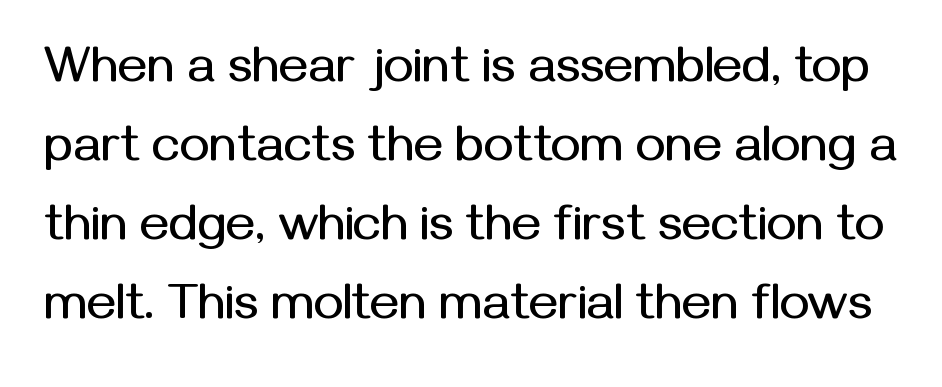
{"serif": "no", "italic": "no", "width": "normal", "stroke_contrast": "medium", "x_height": "medium", "monospaced": "no", "underline": "no", "line_spacing": "normal", "line_spacing_ratio": 1.58, "letter_spacing": "normal", "letter_spacing_em": 0.0, "glyph_px": 50}
